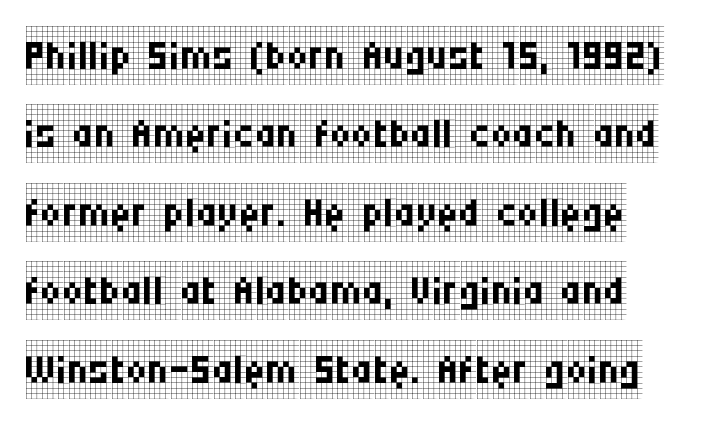
Q: Is the text bold? A: No.
Q: Is the text italic (slanted)? A: No, it is upright.
Q: Is the typeface a serif or a sans-serif typeface? A: Serif.
Q: Is the text underlined? A: No.
Q: Is the spacing between letters normal or unusually wide? A: Normal.
Q: Is the spacing between lines tight, normal or loose? A: Normal.
Q: Width (condensed, normal, or wide)? A: Condensed.
Q: Stroke contrast? A: Low.
Q: x-height? A: Large.
Q: Monospaced? A: No.
